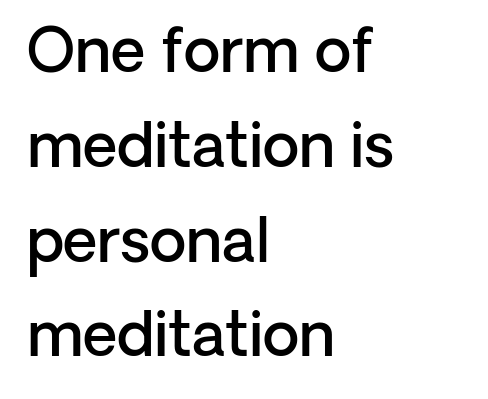
The passage shown stacks its lines at a standard gap. The designer went with a sans here, leaving each stem footless. The typesetting leans somewhat heavy: a semibold. The passage shown has conventional tracking throughout.
